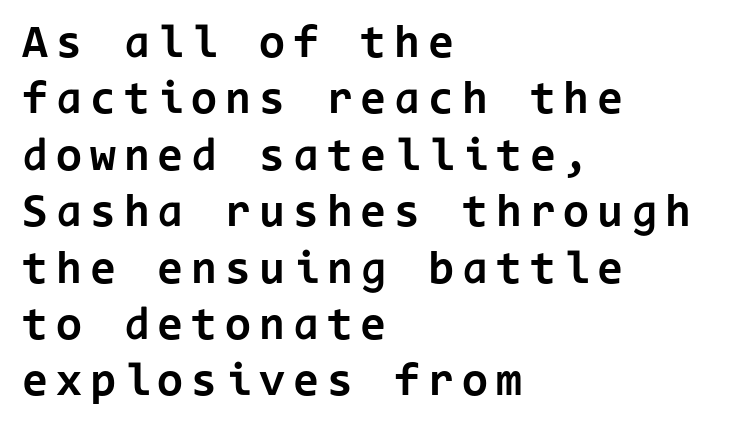
Summary of weight: heavy, a full bold. The words here are not underlined. Every row of glyphs begins at an identical x-position on the left. This sample has the even, mechanical cadence of fixed-width lettering. In terms of letterform style, serifs are entirely absent.
